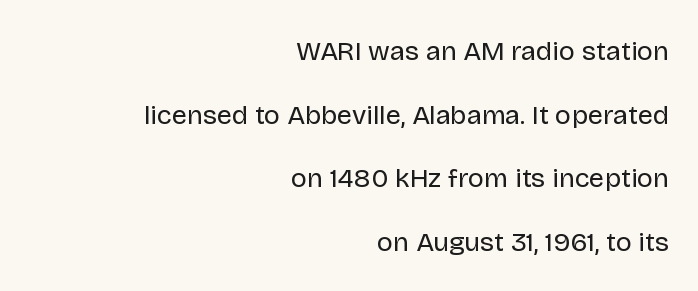
{"italic": "no", "bold": "no", "underline": "no", "align": "right", "line_spacing": "loose", "line_spacing_ratio": 2.36, "letter_spacing": "normal", "letter_spacing_em": 0.0, "glyph_px": 27}
